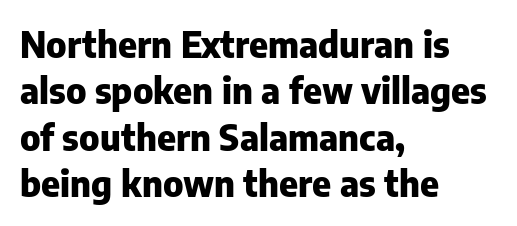
{"serif": "no", "italic": "no", "bold": "yes", "weight": "heavy", "width": "normal", "stroke_contrast": "low", "x_height": "medium", "monospaced": "no", "underline": "no", "align": "left", "line_spacing": "normal", "line_spacing_ratio": 1.29, "letter_spacing": "normal", "letter_spacing_em": 0.0, "glyph_px": 36}
